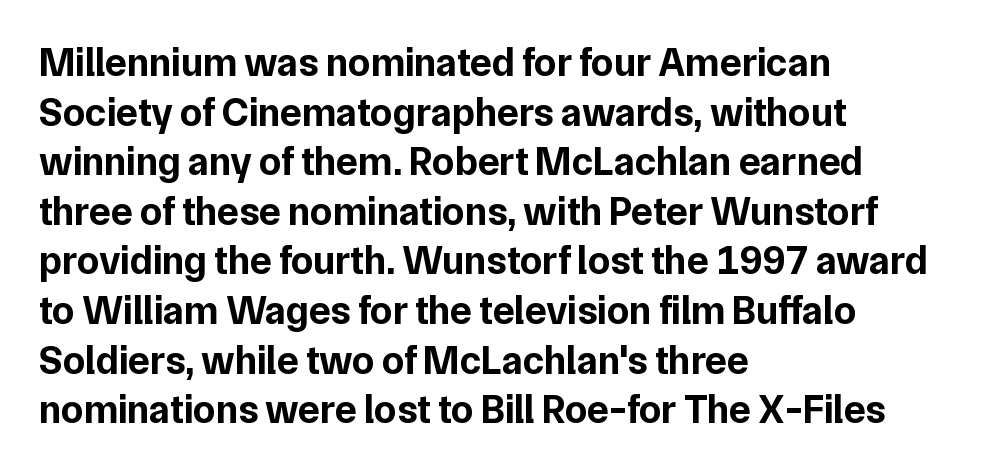
{"serif": "no", "italic": "no", "bold": "yes", "weight": "bold", "width": "normal", "stroke_contrast": "low", "x_height": "medium", "monospaced": "no", "underline": "no", "align": "left", "line_spacing_ratio": 1.24, "letter_spacing": "normal", "letter_spacing_em": 0.0, "glyph_px": 40}
